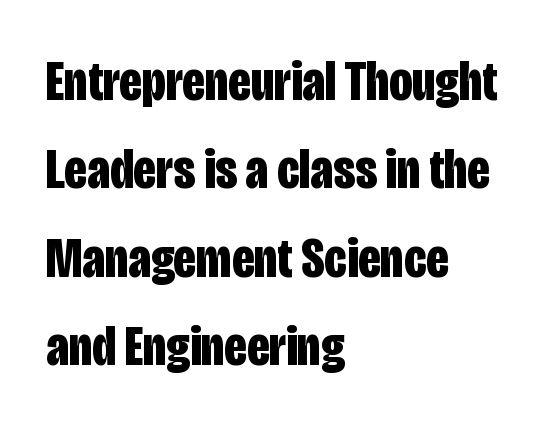
{"serif": "no", "italic": "no", "bold": "yes", "weight": "bold", "width": "condensed", "stroke_contrast": "low", "x_height": "large", "monospaced": "no", "underline": "no", "align": "left", "line_spacing": "normal", "line_spacing_ratio": 1.55, "letter_spacing": "normal", "letter_spacing_em": 0.0, "glyph_px": 57}
